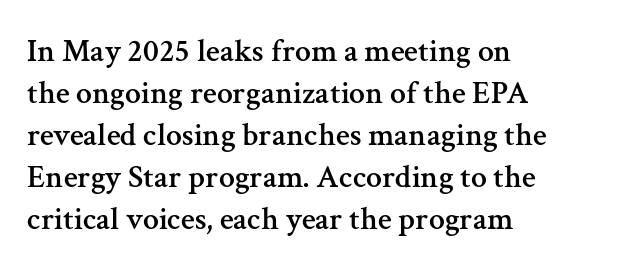
The lines sit at an ordinary, default distance from one another. Which margin do the lines hug? The left one — the right edge is uneven. Stroke terminals: seriffed. Here the designer chose a conventional face with non-uniform glyph widths.
